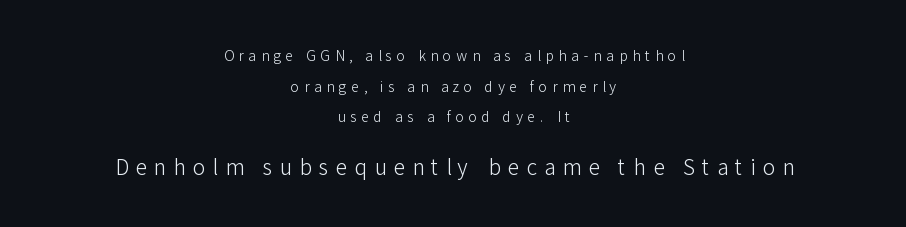
Q: Is the text bold? A: No.
Q: Is the text italic (slanted)? A: No, it is upright.
Q: Is the text underlined? A: No.
Q: How is the paragraph aligned? A: Centered.
Q: Is the spacing between letters normal or unusually wide? A: Unusually wide.
Q: Is the spacing between lines tight, normal or loose? A: Loose.
Q: Which block of text is set in a larger size, the first (top) or the second (bottom)? A: The second (bottom) one.
